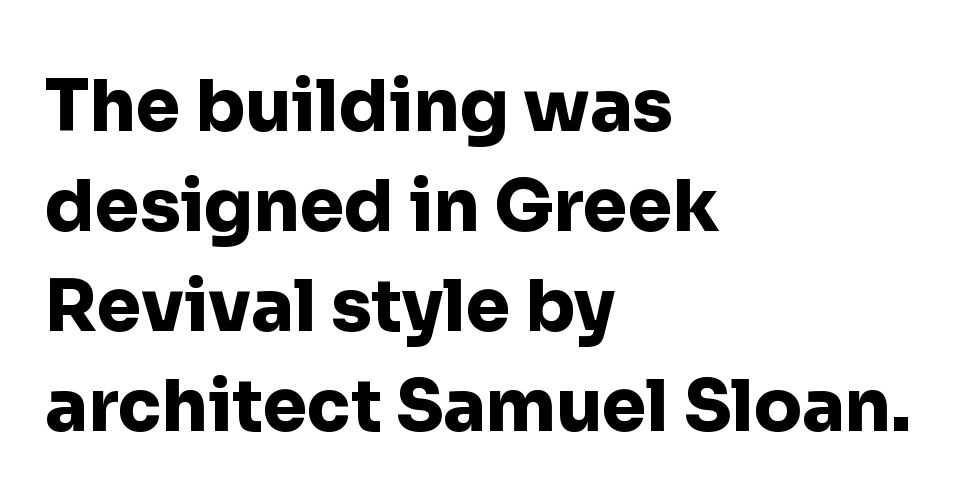
Each new line begins a customary step beneath the previous one. The passage shown is typed in a proportional face where columns would drift. Set as a true bold cut, around the 700 mark. Do the letters lean? They stand straight. Here the glyphs are tracked normally, forming tight word shapes. Line beginnings align vertically; line endings do not.
